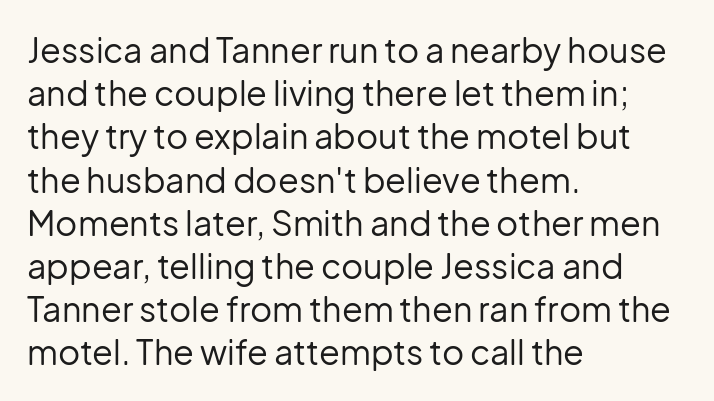
{"serif": "no", "italic": "no", "bold": "no", "weight": "regular", "width": "normal", "stroke_contrast": "low", "x_height": "medium", "monospaced": "no", "underline": "no", "align": "left", "line_spacing": "normal", "line_spacing_ratio": 1.27, "letter_spacing": "normal", "letter_spacing_em": 0.0, "glyph_px": 34}
